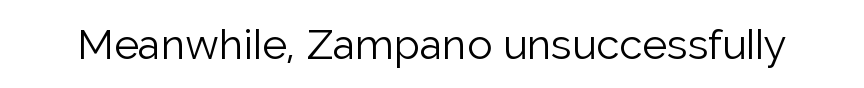
{"serif": "no", "italic": "no", "bold": "no", "weight": "light", "width": "normal", "stroke_contrast": "low", "x_height": "medium", "monospaced": "no", "underline": "no", "letter_spacing": "normal", "letter_spacing_em": 0.0, "glyph_px": 42}
